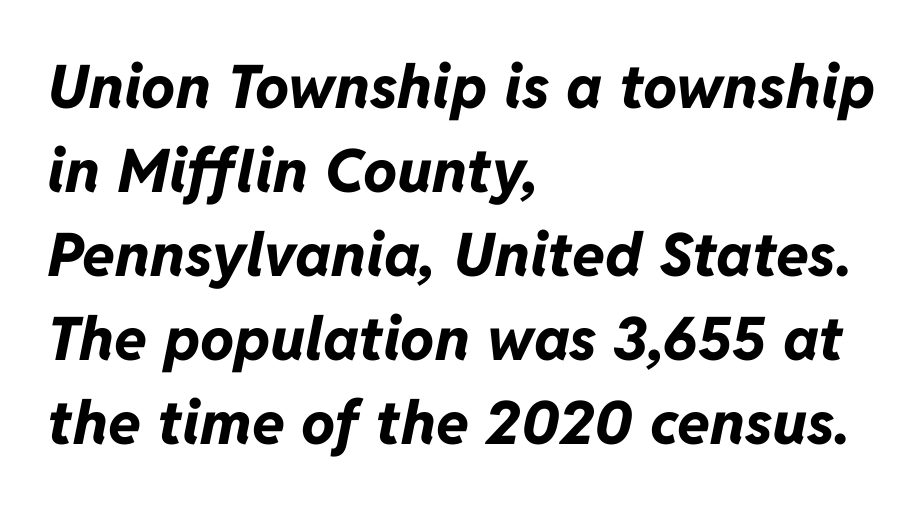
The image shows 60 px bold type, italic (leaning right); set left-aligned, normal line spacing (1.4x), normal letter spacing, not underlined; low stroke contrast and a medium x-height.
